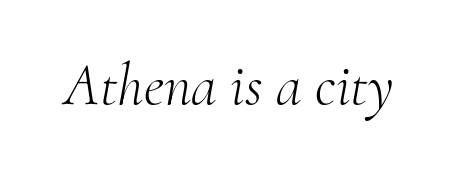
Q: Is the text bold? A: No.
Q: Is the text italic (slanted)? A: Yes, it leans right by about 10 degrees.
Q: Is the typeface a serif or a sans-serif typeface? A: Serif.
Q: Is the text underlined? A: No.
Q: Is the spacing between letters normal or unusually wide? A: Normal.
Q: Width (condensed, normal, or wide)? A: Normal.
Q: Stroke contrast? A: Medium.
Q: x-height? A: Small.
Q: Monospaced? A: No.
